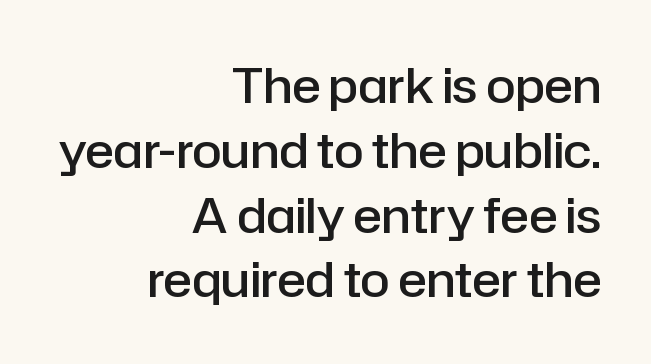
Q: Is the text bold? A: Semi-bold.
Q: Is the text italic (slanted)? A: No, it is upright.
Q: Is the typeface a serif or a sans-serif typeface? A: Sans-serif.
Q: Is the text underlined? A: No.
Q: How is the paragraph aligned? A: Right-aligned.
Q: Is the spacing between letters normal or unusually wide? A: Normal.
Q: Is the spacing between lines tight, normal or loose? A: Normal.
Q: Width (condensed, normal, or wide)? A: Normal.
Q: Stroke contrast? A: Low.
Q: x-height? A: Medium.
Q: Monospaced? A: No.
